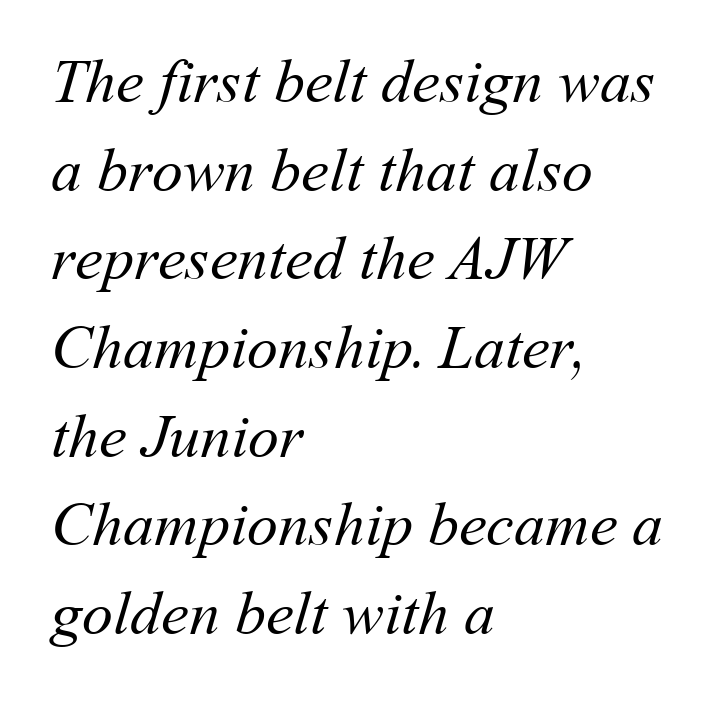
{"bold": "no", "weight": "regular", "width": "normal", "stroke_contrast": "medium", "x_height": "medium", "monospaced": "no", "underline": "no", "align": "left", "line_spacing": "normal", "line_spacing_ratio": 1.43, "letter_spacing": "normal", "letter_spacing_em": 0.0, "glyph_px": 62}
